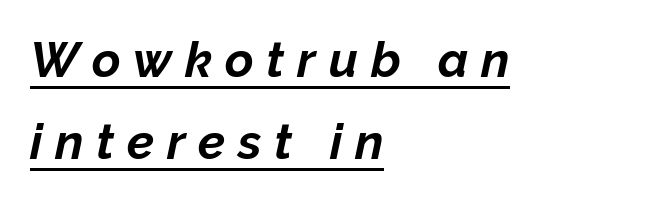
Q: Is the text bold? A: Yes.
Q: Is the text italic (slanted)? A: Yes, it leans right by about 12 degrees.
Q: Is the text underlined? A: Yes.
Q: How is the paragraph aligned? A: Left-aligned.
Q: Is the spacing between letters normal or unusually wide? A: Unusually wide.
Q: Is the spacing between lines tight, normal or loose? A: Normal.
Q: Width (condensed, normal, or wide)? A: Normal.
Q: Stroke contrast? A: Low.
Q: x-height? A: Medium.
Q: Monospaced? A: No.
